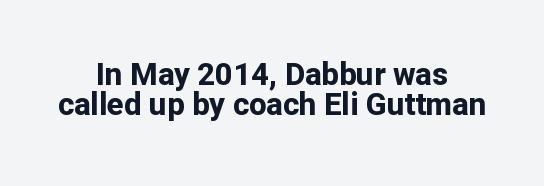
Q: Is the text bold? A: Yes.
Q: Is the text italic (slanted)? A: No, it is upright.
Q: Is the typeface a serif or a sans-serif typeface? A: Sans-serif.
Q: Is the text underlined? A: No.
Q: How is the paragraph aligned? A: Centered.
Q: Is the spacing between letters normal or unusually wide? A: Normal.
Q: Is the spacing between lines tight, normal or loose? A: Tight.
Q: Width (condensed, normal, or wide)? A: Normal.
Q: Stroke contrast? A: Low.
Q: x-height? A: Medium.
Q: Monospaced? A: No.
